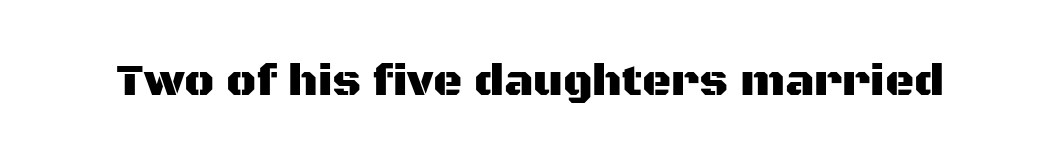
The image shows 45 px sans-serif type, upright; set normal letter spacing, not underlined; medium stroke contrast and a large x-height.
